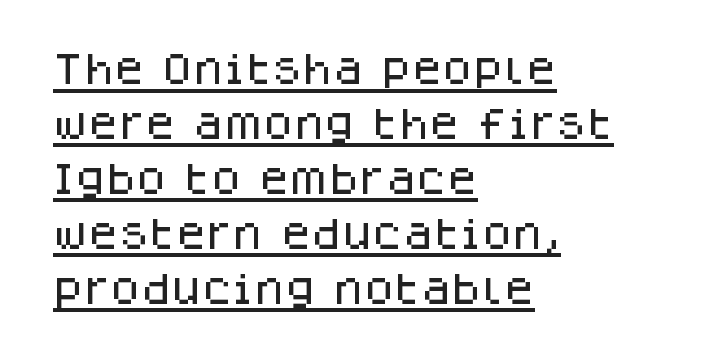
{"serif": "no", "italic": "no", "width": "normal", "stroke_contrast": "low", "x_height": "large", "monospaced": "no", "underline": "yes", "align": "left", "line_spacing": "normal", "line_spacing_ratio": 1.57, "letter_spacing": "normal", "letter_spacing_em": 0.0, "glyph_px": 35}
